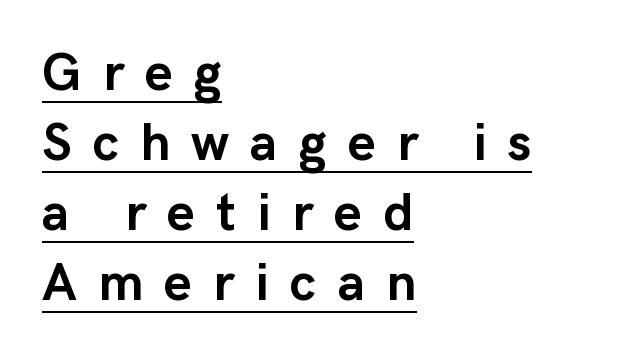
Vertically, the passage feels balanced, rows spaced as you'd expect. This rendering employs a face without finishing strokes, i.e., a sans-serif. Line starts are locked; line ends wander. Thick stems and heavy bowls — unmistakably bold.
